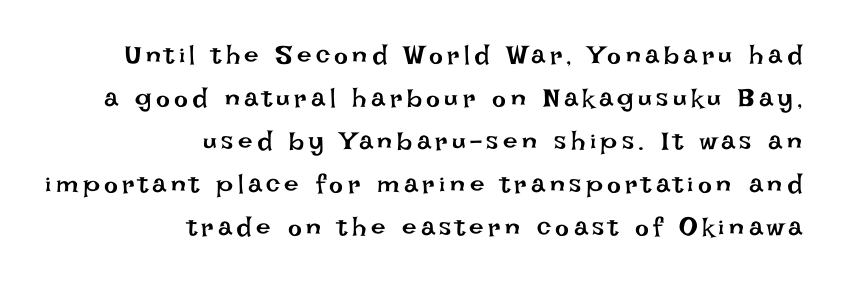
{"italic": "no", "bold": "no", "underline": "no", "align": "right", "line_spacing": "normal", "line_spacing_ratio": 1.65, "glyph_px": 26}
